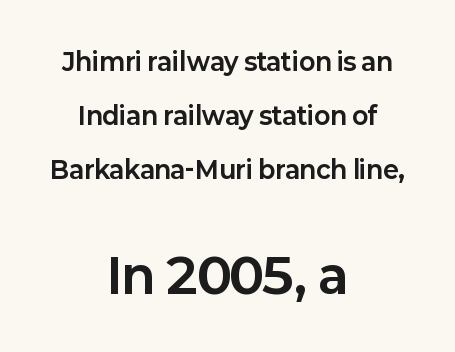
Q: Is the text bold? A: Yes.
Q: Is the text italic (slanted)? A: No, it is upright.
Q: Is the typeface a serif or a sans-serif typeface? A: Sans-serif.
Q: Is the text underlined? A: No.
Q: How is the paragraph aligned? A: Centered.
Q: Is the spacing between letters normal or unusually wide? A: Normal.
Q: Is the spacing between lines tight, normal or loose? A: Loose.
Q: Which block of text is set in a larger size, the first (top) or the second (bottom)? A: The second (bottom) one.
Q: Width (condensed, normal, or wide)? A: Normal.
Q: Stroke contrast? A: Low.
Q: x-height? A: Medium.
Q: Monospaced? A: No.
